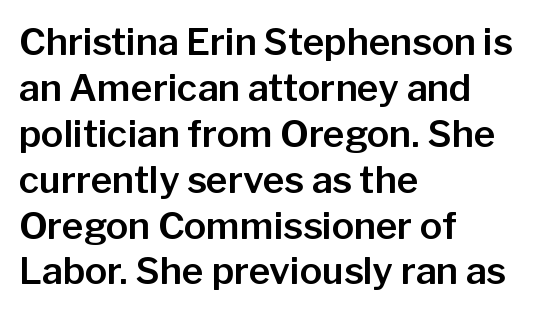
{"serif": "no", "italic": "no", "width": "normal", "stroke_contrast": "low", "x_height": "medium", "monospaced": "no", "underline": "no", "align": "left", "line_spacing_ratio": 1.24, "letter_spacing": "normal", "letter_spacing_em": 0.0, "glyph_px": 37}
